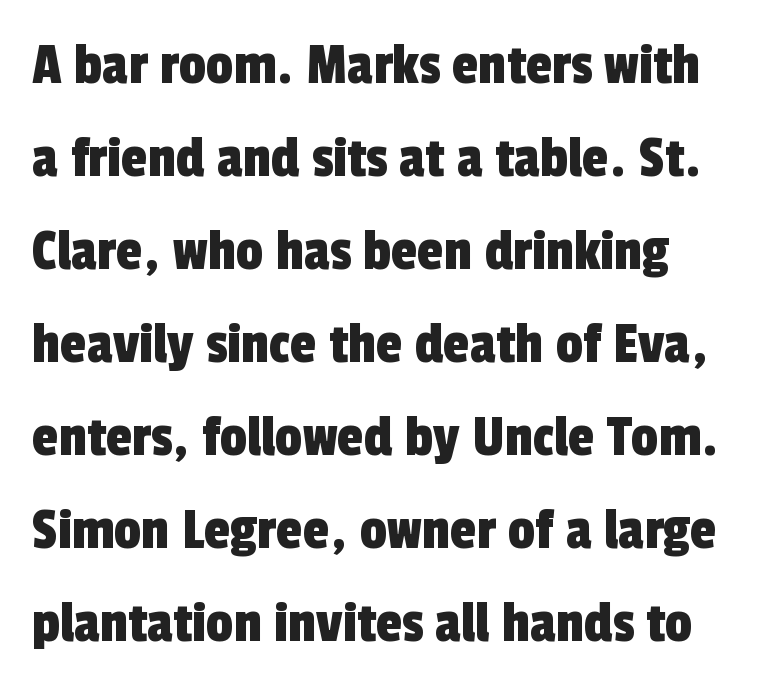
The image shows 60 px condensed sans-serif type; set normal line spacing (1.55x), normal letter spacing, not underlined; a medium x-height.
